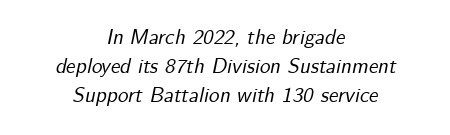
{"italic": "yes", "lean": "right", "slant_degrees": 12, "underline": "no", "align": "center", "line_spacing": "normal", "line_spacing_ratio": 1.39, "letter_spacing": "normal", "letter_spacing_em": 0.0, "glyph_px": 21}
